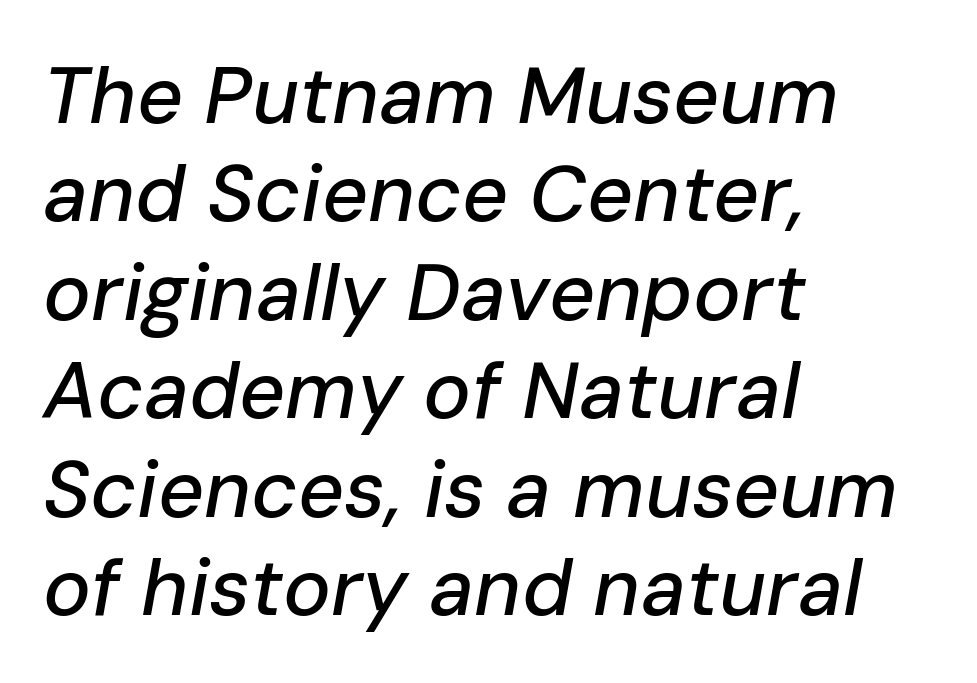
The image shows 80 px text type, italic (leaning right); set left-aligned, line spacing 1.23x, normal letter spacing, not underlined; low stroke contrast and a medium x-height.
